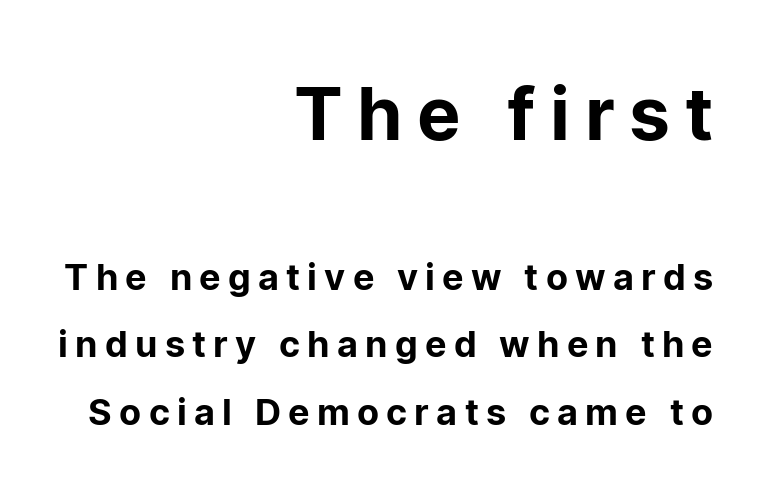
The image shows 73 px sans-serif type, upright; set right-aligned, line spacing 1.88x, unusually wide letter spacing (+0.2 em), not underlined; the first (top) block is 2.03x larger; low stroke contrast and a medium x-height.
